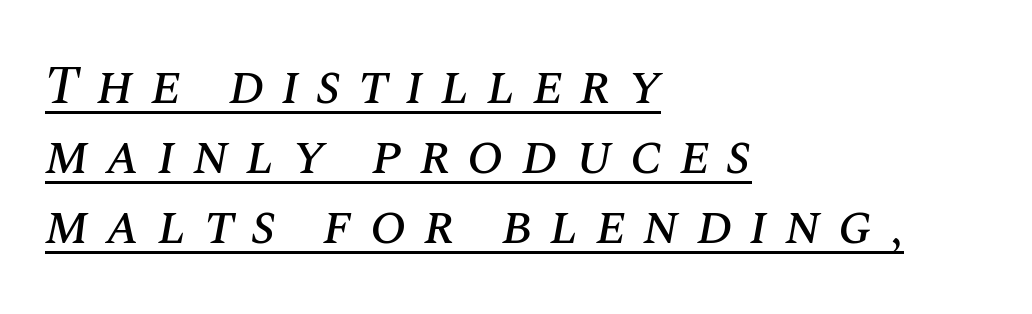
The image shows 54 px text type, italic (leaning right); set left-aligned, normal line spacing (1.3x), unusually wide letter spacing (+0.32 em), underlined; medium stroke contrast and a large x-height.
